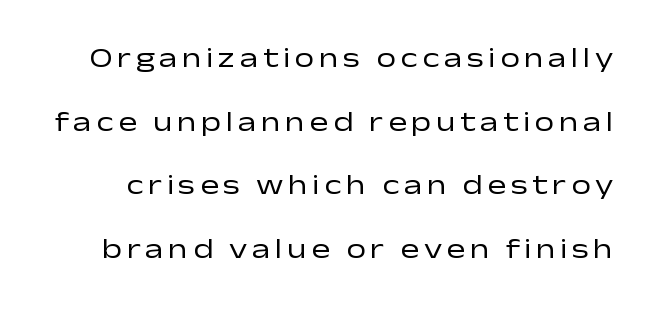
Q: Is the text bold? A: No.
Q: Is the text italic (slanted)? A: No, it is upright.
Q: Is the typeface a serif or a sans-serif typeface? A: Sans-serif.
Q: Is the text underlined? A: No.
Q: Is the spacing between lines tight, normal or loose? A: Loose.
Q: Width (condensed, normal, or wide)? A: Wide.
Q: Stroke contrast? A: Low.
Q: x-height? A: Medium.
Q: Monospaced? A: No.
